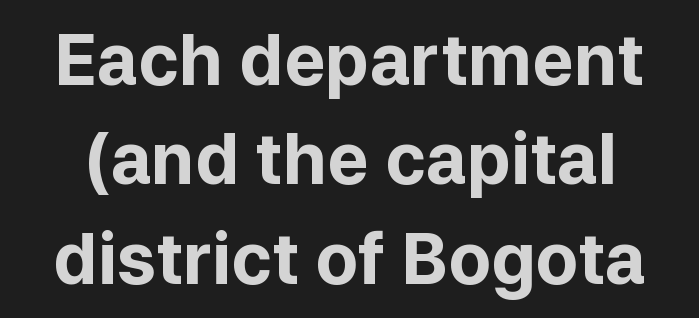
Vertical spacing — default. Character widths vary here, with narrow letters taking less room than wide ones. Compared with an ordinary text face, these strokes are far heavier — a full bold. Is the letter spacing exaggerated? No — it looks like the ordinary default. Every character sits straight up, as roman type does.
